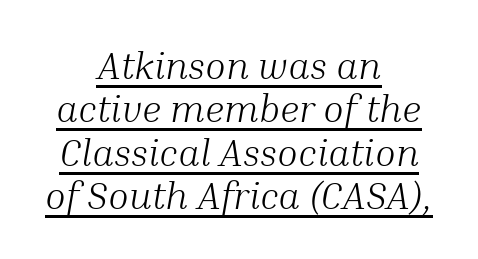
{"serif": "yes", "italic": "yes", "lean": "right", "slant_degrees": 10, "bold": "no", "weight": "light", "width": "normal", "stroke_contrast": "medium", "x_height": "medium", "monospaced": "no", "underline": "yes", "align": "center", "line_spacing": "tight", "line_spacing_ratio": 1.14, "letter_spacing": "normal", "letter_spacing_em": 0.0, "glyph_px": 38}
